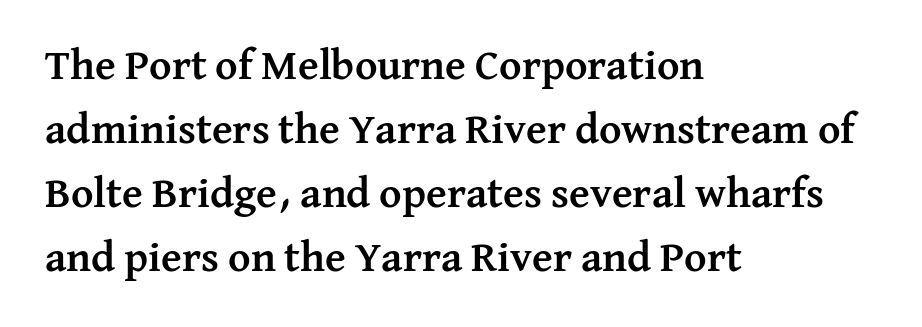
Q: Is the text bold? A: Yes.
Q: Is the text italic (slanted)? A: No, it is upright.
Q: Is the typeface a serif or a sans-serif typeface? A: Serif.
Q: Is the text underlined? A: No.
Q: How is the paragraph aligned? A: Left-aligned.
Q: Is the spacing between letters normal or unusually wide? A: Normal.
Q: Is the spacing between lines tight, normal or loose? A: Normal.
Q: Width (condensed, normal, or wide)? A: Normal.
Q: Stroke contrast? A: Medium.
Q: x-height? A: Medium.
Q: Monospaced? A: No.
